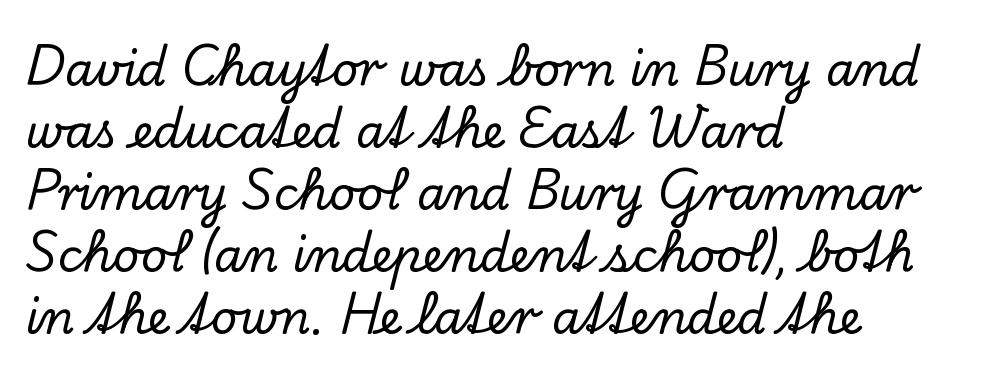
Does the leading feel generous? No, just average. The type family on display is of the serif kind. Nothing unusual about the tracking: characters are spaced as the font intends. Is this a fixed-width face? No — the glyphs have proportional, varying widths.
